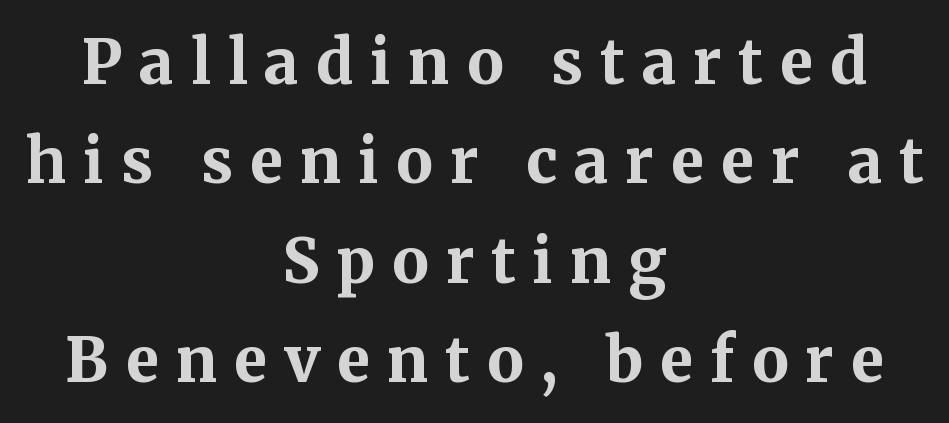
The image shows 61 px bold serif type, upright; set centered, normal line spacing (1.63x), unusually wide letter spacing (+0.28 em), not underlined; medium stroke contrast and a medium x-height.
